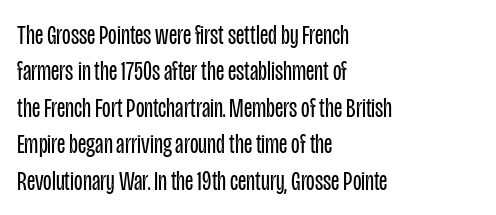
{"serif": "no", "italic": "no", "bold": "no", "weight": "regular", "width": "condensed", "stroke_contrast": "low", "x_height": "large", "monospaced": "no", "underline": "no", "align": "left", "line_spacing": "normal", "line_spacing_ratio": 1.3, "letter_spacing": "normal", "letter_spacing_em": 0.0, "glyph_px": 28}
